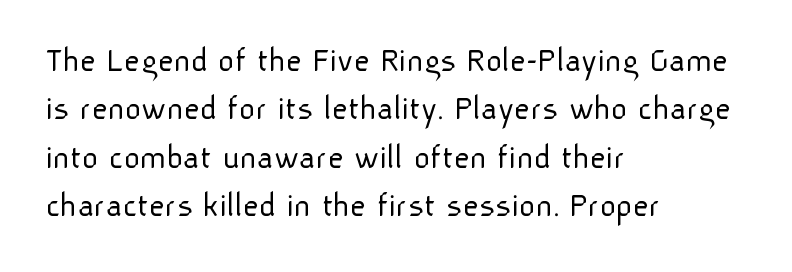
It's the straight-up-and-down kind of type. This sample has the flowing, uneven cadence of proportional lettering. The weight would be labelled regular, book, light, or lighter still. Nobody touched the tracking dial on this one.
